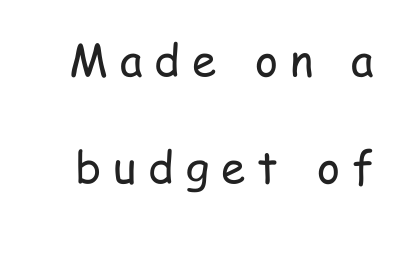
The face used here is proportionally spaced, like ordinary book or web type. These glyphs show unthickened strokes, regular width or finer. Whoever set this chose breathing room over compactness in the vertical rhythm. Descenders hang freely into open space.
